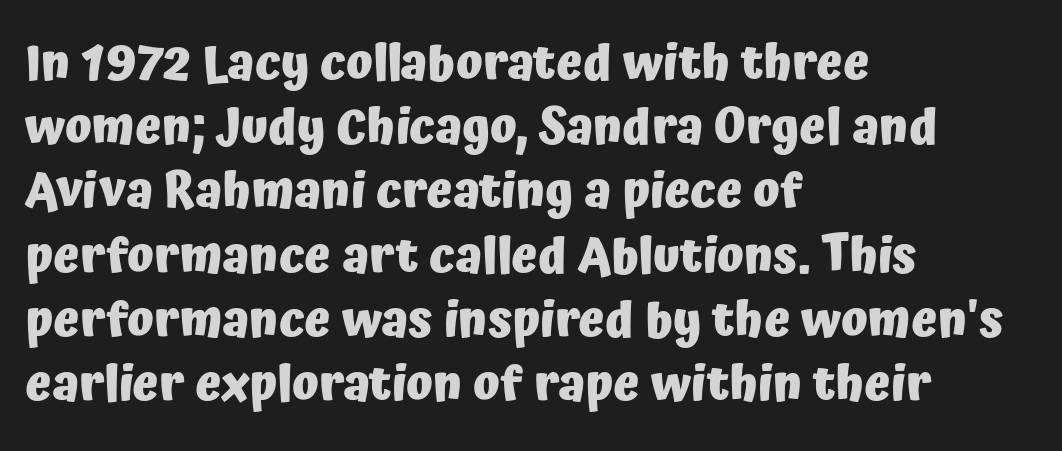
{"serif": "no", "italic": "no", "bold": "yes", "weight": "heavy", "width": "normal", "stroke_contrast": "low", "x_height": "medium", "monospaced": "no", "underline": "no", "align": "left", "line_spacing": "normal", "line_spacing_ratio": 1.31, "letter_spacing": "normal", "letter_spacing_em": 0.0, "glyph_px": 49}
